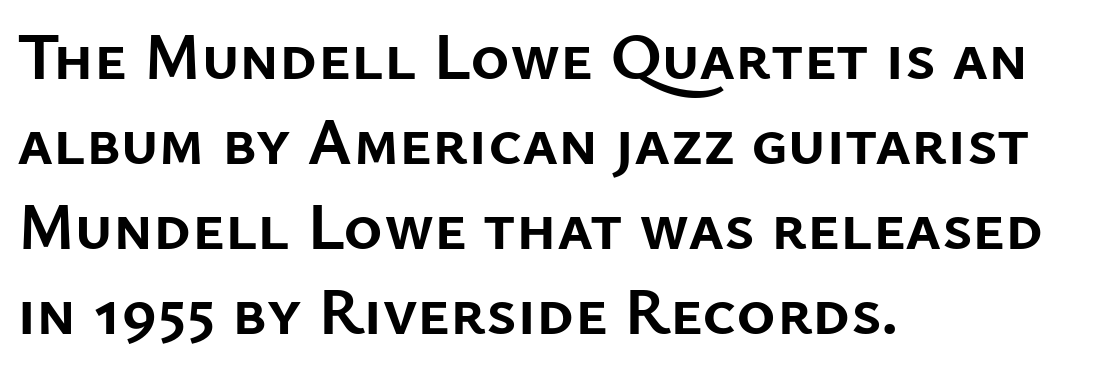
The specimen reads as upright at a glance. Descender tails drop into unmarked territory. You'd pick this weight for a headline — it's a proper bold. A normal amount of white space separates one row of letters from the next. The paragraph has a hard left edge and a soft right edge.
